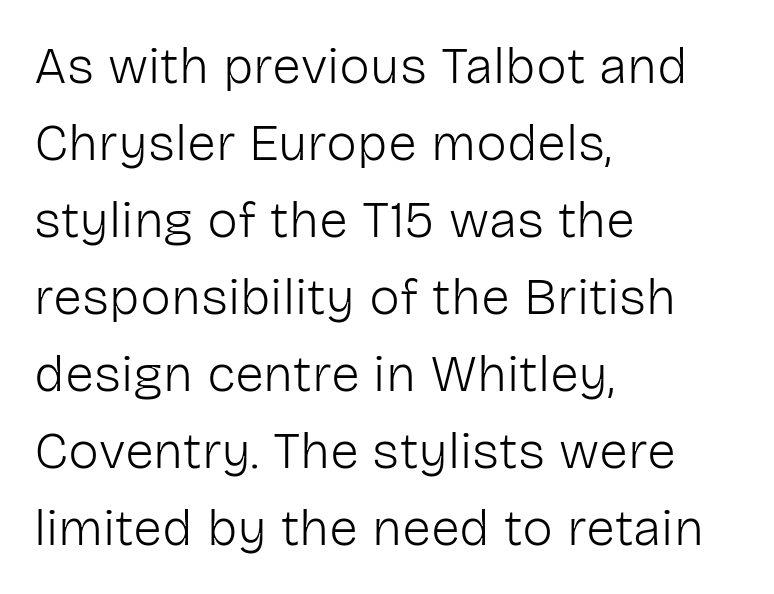
Q: Is the text bold? A: No.
Q: Is the text italic (slanted)? A: No, it is upright.
Q: Is the typeface a serif or a sans-serif typeface? A: Sans-serif.
Q: Is the text underlined? A: No.
Q: How is the paragraph aligned? A: Left-aligned.
Q: Is the spacing between letters normal or unusually wide? A: Normal.
Q: Is the spacing between lines tight, normal or loose? A: Normal.
Q: Width (condensed, normal, or wide)? A: Normal.
Q: Stroke contrast? A: Low.
Q: x-height? A: Medium.
Q: Monospaced? A: No.
